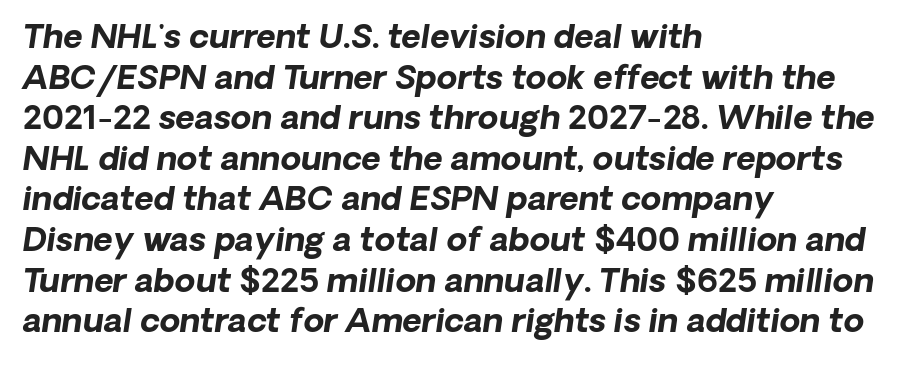
Character widths vary here, with narrow letters taking less room than wide ones. Any mark beneath the type? The region is blank. Typographic density is high because the face is bold. A sans-serif font was chosen for this passage.
